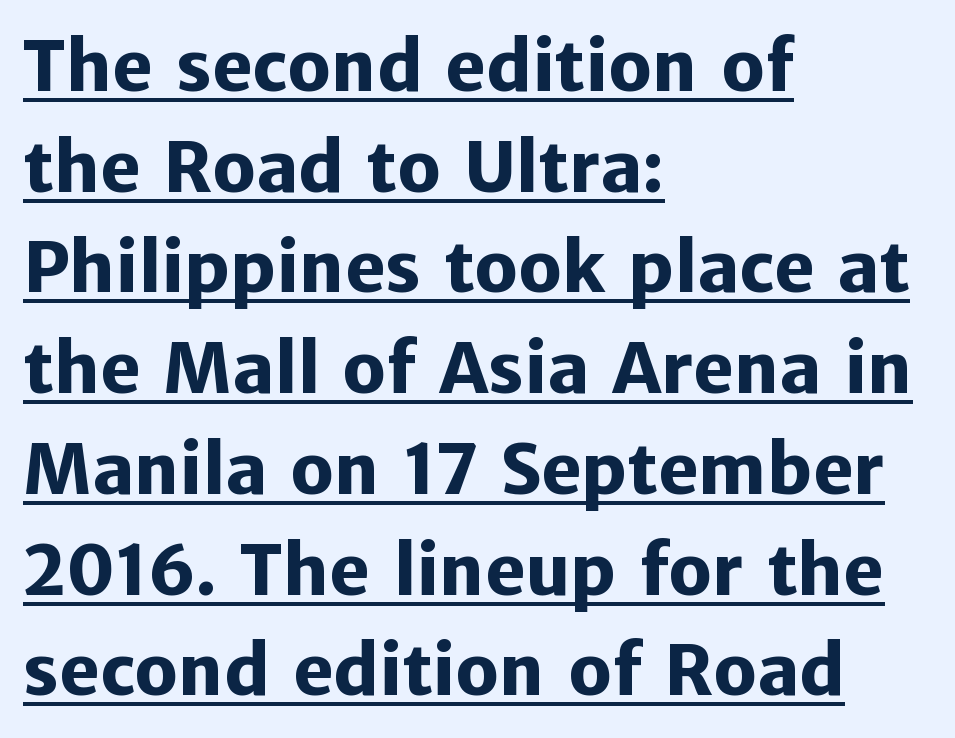
The image shows 69 px heavy sans-serif type, upright; set left-aligned, normal line spacing (1.46x), normal letter spacing, underlined; low stroke contrast and a medium x-height.
